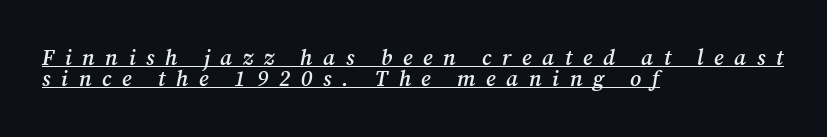
Caption: expanded tracking, letters set apart. Students, observe: this is what under-led, compact text looks like. The sample has been set in demibold, a notch under bold. When letters slant like this, we call the style italic. A continuous stroke trails under the words, as in a hyperlink.
